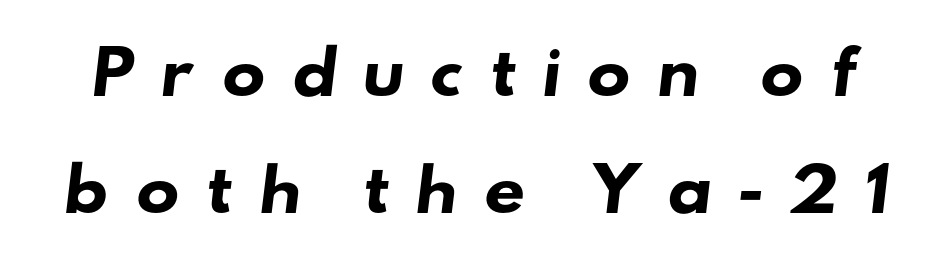
{"serif": "no", "bold": "yes", "weight": "heavy", "width": "wide", "stroke_contrast": "low", "x_height": "small", "monospaced": "no", "underline": "no", "line_spacing": "loose", "line_spacing_ratio": 2.01, "letter_spacing": "wide", "letter_spacing_em": 0.42, "glyph_px": 58}
